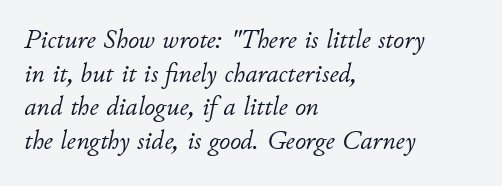
Nobody touched the tracking dial on this one. Weight: in the light-to-regular range. Every character sits at an angle, as italics do. Quick note: underline off.
